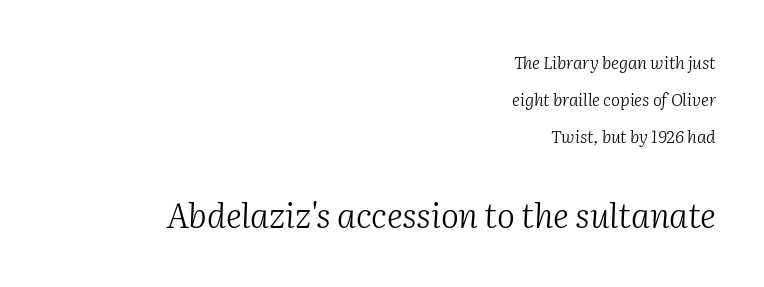
{"serif": "yes", "italic": "yes", "lean": "right", "slant_degrees": 2, "bold": "no", "weight": "light", "width": "normal", "stroke_contrast": "medium", "x_height": "medium", "monospaced": "no", "underline": "no", "align": "right", "line_spacing": "loose", "line_spacing_ratio": 2.19, "letter_spacing": "normal", "letter_spacing_em": 0.0, "larger_block": "second", "size_ratio": 2.0, "glyph_px": 34}
